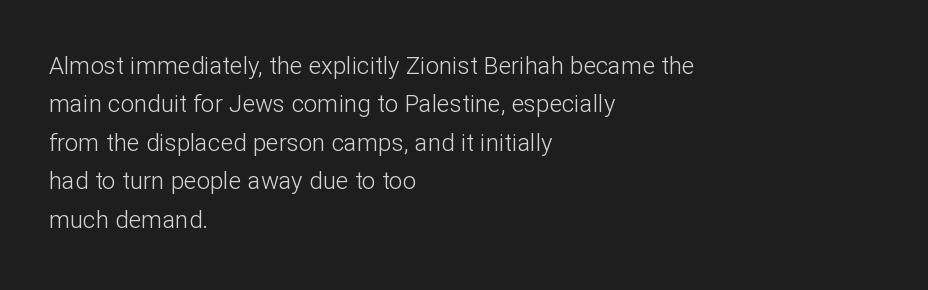
Q: Is the text bold? A: No.
Q: Is the text italic (slanted)? A: No, it is upright.
Q: Is the text underlined? A: No.
Q: How is the paragraph aligned? A: Left-aligned.
Q: Is the spacing between letters normal or unusually wide? A: Normal.
Q: Is the spacing between lines tight, normal or loose? A: Normal.
